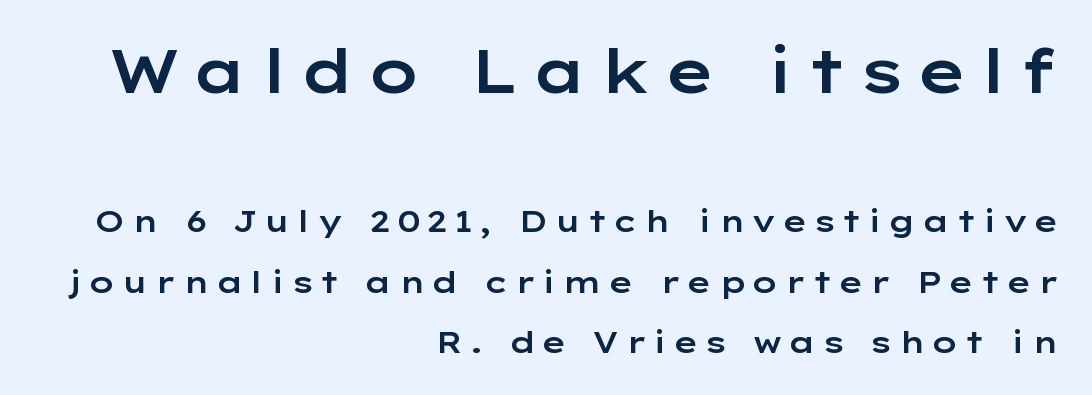
Q: Is the text italic (slanted)? A: No, it is upright.
Q: Is the typeface a serif or a sans-serif typeface? A: Sans-serif.
Q: Is the text underlined? A: No.
Q: How is the paragraph aligned? A: Right-aligned.
Q: Is the spacing between lines tight, normal or loose? A: Loose.
Q: Which block of text is set in a larger size, the first (top) or the second (bottom)? A: The first (top) one.
Q: Width (condensed, normal, or wide)? A: Wide.
Q: Stroke contrast? A: Low.
Q: x-height? A: Medium.
Q: Monospaced? A: No.
